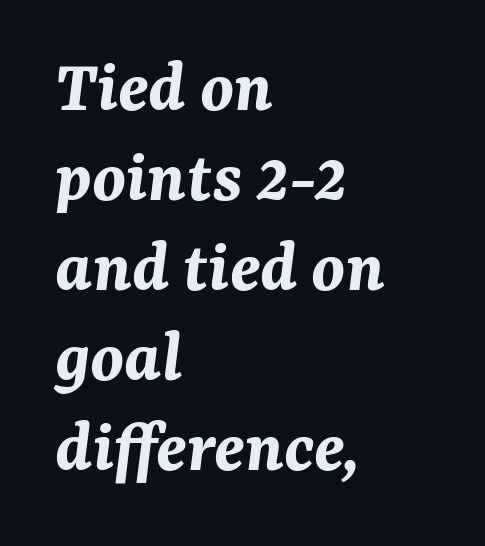
The text carries the slant typical of an italic or oblique font. The passage shown is typed in a proportional face where columns would drift. The gaps between neighbouring characters are ordinary and unremarkable. Horizontally, the lines are justified to the leading edge only. Heavy-handed strokes throughout: this text is bold. The foot of each line stays bare and open.
